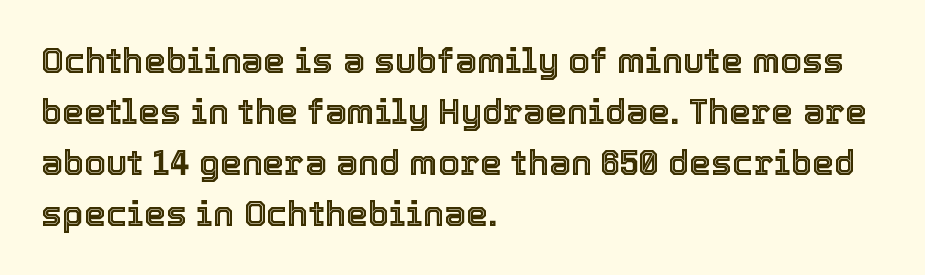
Q: Is the text italic (slanted)? A: No, it is upright.
Q: Is the text underlined? A: No.
Q: How is the paragraph aligned? A: Left-aligned.
Q: Is the spacing between letters normal or unusually wide? A: Normal.
Q: Is the spacing between lines tight, normal or loose? A: Normal.
Q: Width (condensed, normal, or wide)? A: Normal.
Q: x-height? A: Medium.
Q: Monospaced? A: No.
